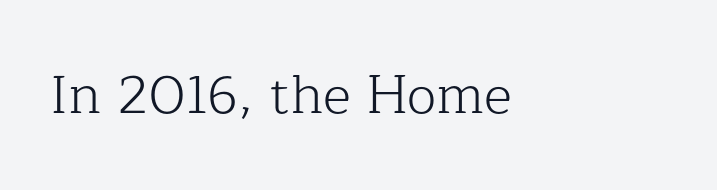
Each line starts at the same left margin while the right side varies. Yep, those are serifs on the letters. Looks like regular typesetting: each glyph gets only the width it needs. The passage shown is not bold in any degree. The zone under the glyphs is completely vacant. Posture: vertical.
